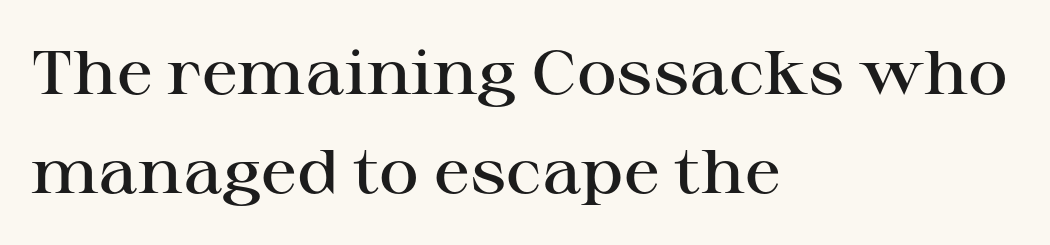
Compared with an ordinary text face, these strokes are moderately heavier — a semibold. Honestly, the row spacing looks completely unremarkable. Line starts are locked; line ends wander. The letters sit at their default tracking, neither squeezed nor spread. Anything drawn beneath the words? Only blank space.
